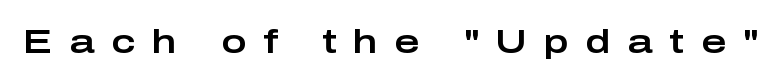
What kind of face is this? One without serifs — a sans. The string is rendered with underlining switched off. Proportional: the letters do not fall into vertical columns. Tracking here is generous; glyphs stand well apart from one another. The lettering stays uniformly vertical, giving the passage a roman look.
